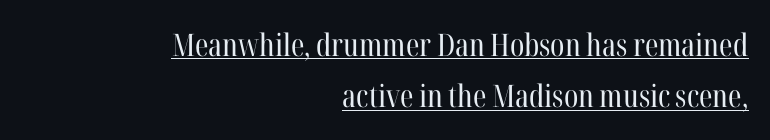
Q: Is the text bold? A: No.
Q: Is the text italic (slanted)? A: No, it is upright.
Q: Is the typeface a serif or a sans-serif typeface? A: Serif.
Q: Is the text underlined? A: Yes.
Q: How is the paragraph aligned? A: Right-aligned.
Q: Is the spacing between letters normal or unusually wide? A: Normal.
Q: Is the spacing between lines tight, normal or loose? A: Normal.
Q: Width (condensed, normal, or wide)? A: Condensed.
Q: Stroke contrast? A: High.
Q: x-height? A: Medium.
Q: Monospaced? A: No.
